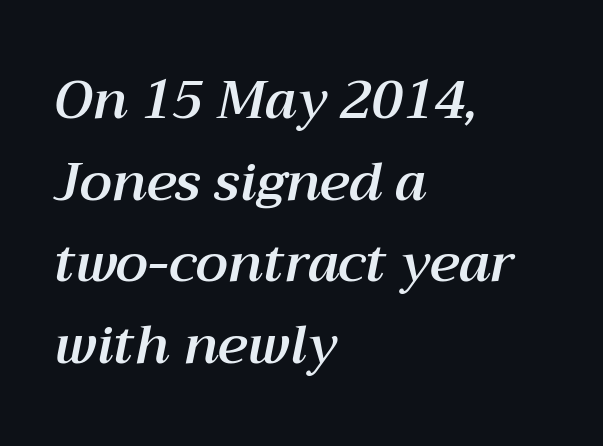
The image shows 53 px text type, italic (leaning right); set left-aligned, normal line spacing (1.54x), normal letter spacing, not underlined; medium stroke contrast and a medium x-height.
